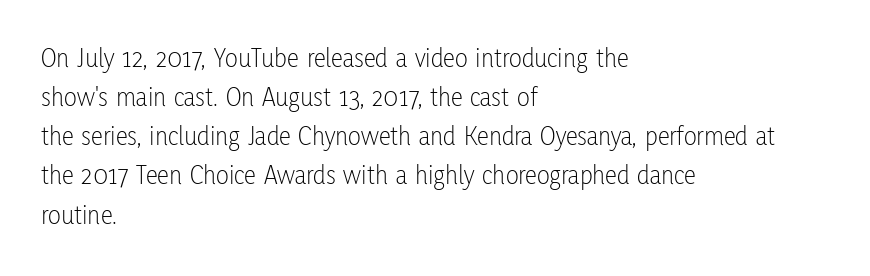
{"italic": "no", "bold": "no", "underline": "no", "align": "left", "line_spacing": "normal", "line_spacing_ratio": 1.45, "letter_spacing": "normal", "letter_spacing_em": 0.0, "glyph_px": 27}
